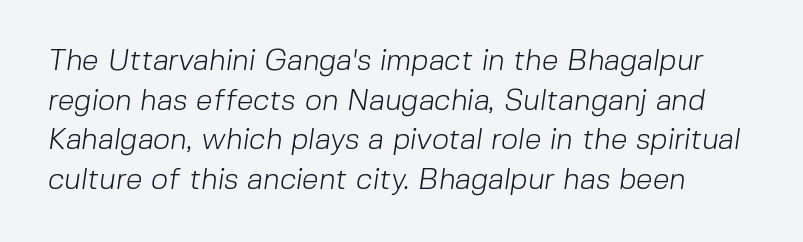
The image shows 30 px light sans-serif type; set left-aligned, normal line spacing (1.32x), normal letter spacing, not underlined; low stroke contrast and a medium x-height.
